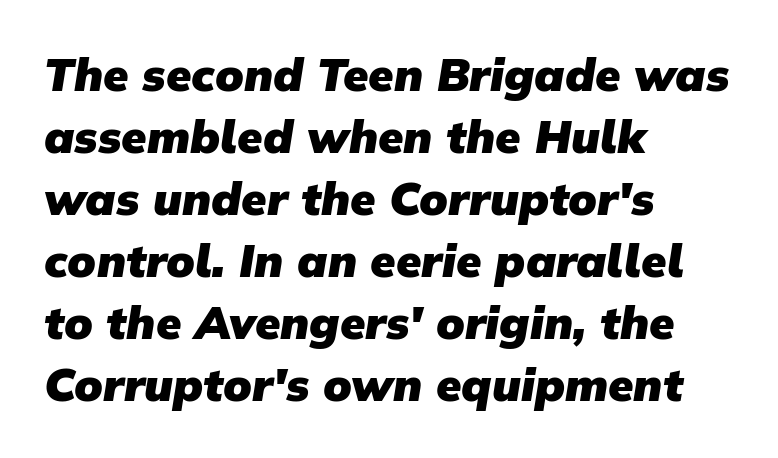
The image shows 46 px heavy sans-serif type; set left-aligned, normal line spacing (1.35x), normal letter spacing, not underlined; low stroke contrast and a medium x-height.
